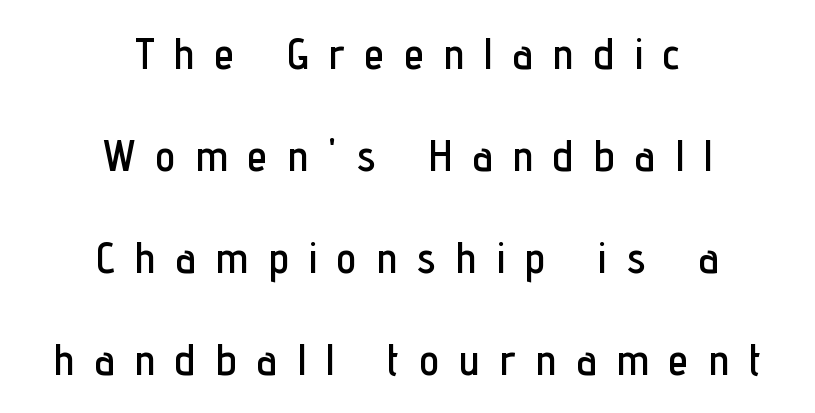
Q: Is the text italic (slanted)? A: No, it is upright.
Q: Is the typeface a serif or a sans-serif typeface? A: Sans-serif.
Q: Is the text underlined? A: No.
Q: How is the paragraph aligned? A: Centered.
Q: Is the spacing between letters normal or unusually wide? A: Unusually wide.
Q: Is the spacing between lines tight, normal or loose? A: Loose.
Q: Width (condensed, normal, or wide)? A: Condensed.
Q: Stroke contrast? A: Low.
Q: x-height? A: Medium.
Q: Monospaced? A: No.
